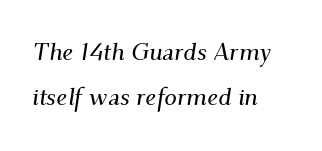
Q: Is the text italic (slanted)? A: Yes, it leans right by about 9 degrees.
Q: Is the text underlined? A: No.
Q: How is the paragraph aligned? A: Left-aligned.
Q: Is the spacing between letters normal or unusually wide? A: Normal.
